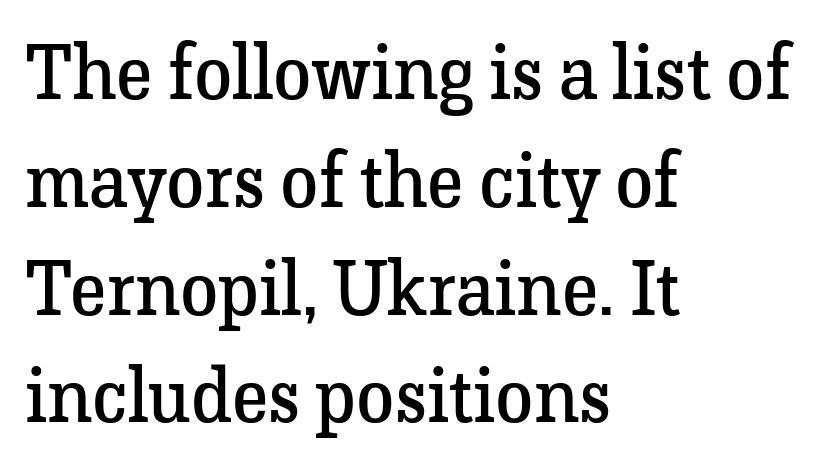
The image shows 77 px regular-weight serif type, upright; set left-aligned, normal line spacing (1.4x), normal letter spacing, not underlined; low stroke contrast and a medium x-height.
